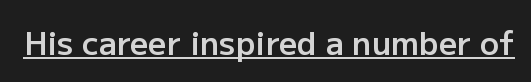
Q: Is the text bold? A: Semi-bold.
Q: Is the text italic (slanted)? A: No, it is upright.
Q: Is the typeface a serif or a sans-serif typeface? A: Sans-serif.
Q: Is the text underlined? A: Yes.
Q: Is the spacing between letters normal or unusually wide? A: Normal.
Q: Width (condensed, normal, or wide)? A: Normal.
Q: Stroke contrast? A: Low.
Q: x-height? A: Medium.
Q: Monospaced? A: No.
